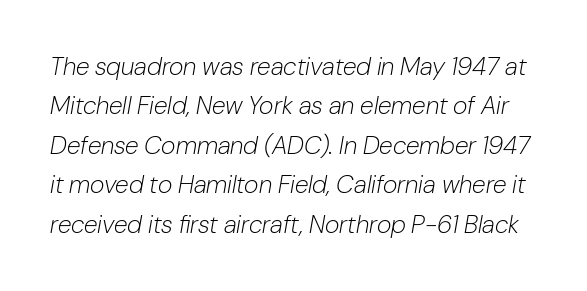
The image shows 25 px text type, italic (leaning right); set normal line spacing (1.58x), normal letter spacing, not underlined.
